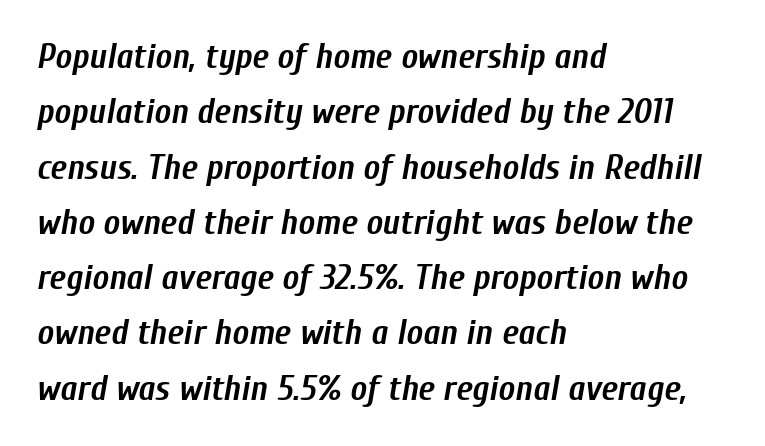
Q: Is the text bold? A: Yes.
Q: Is the text italic (slanted)? A: Yes, it leans right by about 10 degrees.
Q: Is the text underlined? A: No.
Q: How is the paragraph aligned? A: Left-aligned.
Q: Is the spacing between letters normal or unusually wide? A: Normal.
Q: Is the spacing between lines tight, normal or loose? A: Normal.
Q: Width (condensed, normal, or wide)? A: Condensed.
Q: Stroke contrast? A: Low.
Q: x-height? A: Medium.
Q: Monospaced? A: No.
